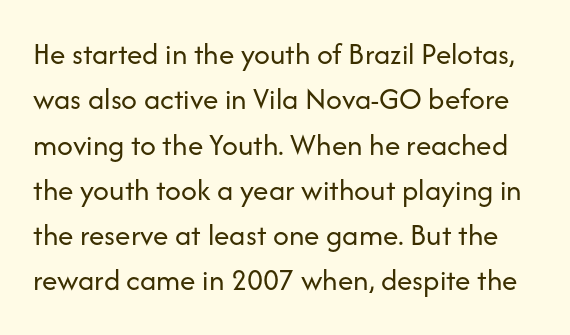
The image shows 31 px regular-weight sans-serif type, upright; set normal line spacing (1.46x), normal letter spacing, not underlined; low stroke contrast and a medium x-height.
